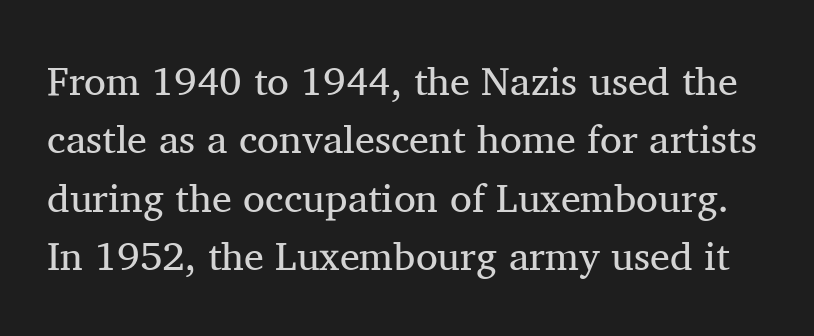
The image shows 40 px regular-weight serif type, upright; set normal line spacing (1.46x), normal letter spacing, not underlined; medium stroke contrast and a medium x-height.
